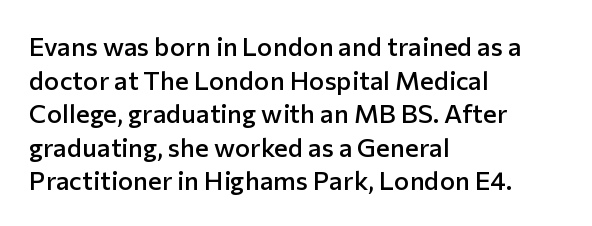
The image shows 26 px text type, upright; set left-aligned, normal line spacing (1.29x), normal letter spacing, not underlined.
